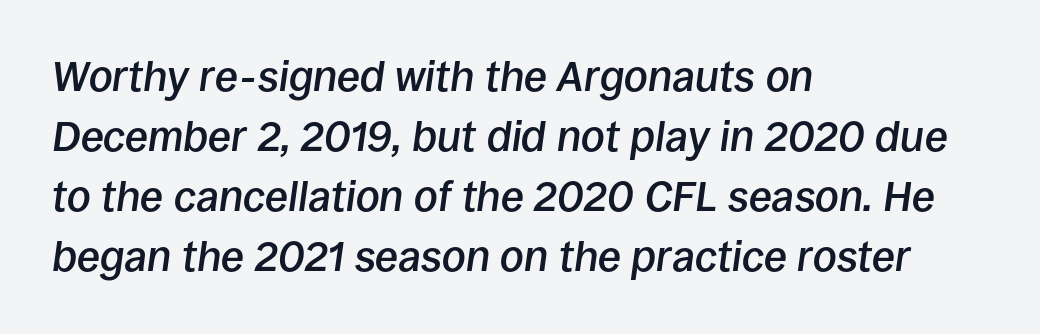
{"italic": "yes", "lean": "right", "slant_degrees": 8, "bold": "semi", "weight": "semibold", "width": "normal", "stroke_contrast": "low", "x_height": "large", "monospaced": "no", "underline": "no", "align": "left", "line_spacing": "normal", "line_spacing_ratio": 1.43, "letter_spacing": "normal", "letter_spacing_em": 0.0, "glyph_px": 42}
